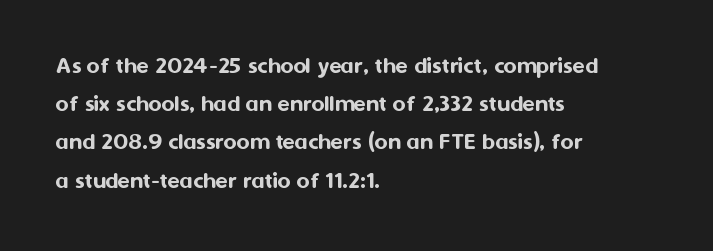
Descenders hang freely into open space. Teacher's note: observe the even left margin — that is flush-left alignment. The vertical gap from one line to the next is medium. If you drew a line through each stem, it would be perfectly vertical. The letters sit at their default tracking, neither squeezed nor spread.
